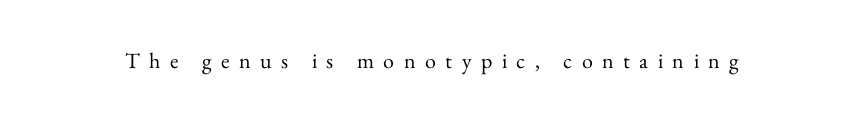
The image shows 22 px text type, upright; set unusually wide letter spacing (+0.43 em), not underlined.
